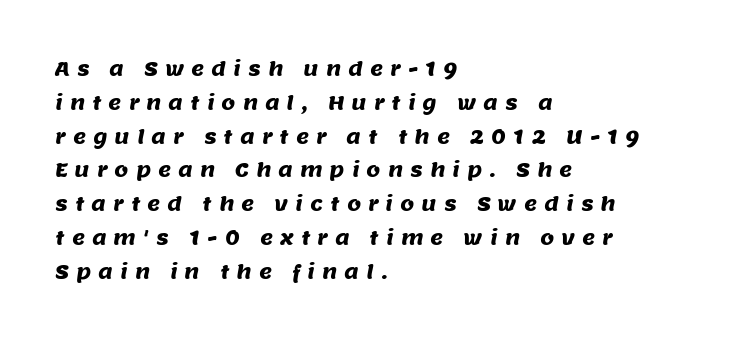
{"underline": "no", "align": "left", "line_spacing": "normal", "line_spacing_ratio": 1.69, "letter_spacing": "wide", "letter_spacing_em": 0.35, "glyph_px": 20}
